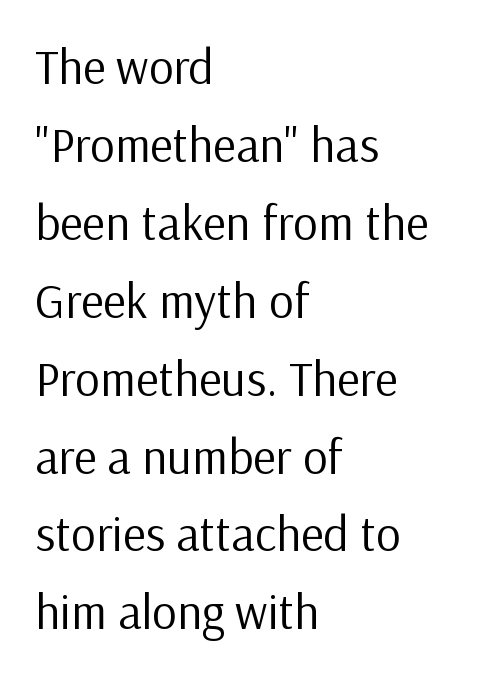
Think standard paragraph weight, or any step lighter than that. The space directly below the letters is spotless. Spacing verdict: proportional, widths tailored to each character. If you drew a line through each stem, it would be perfectly vertical.
